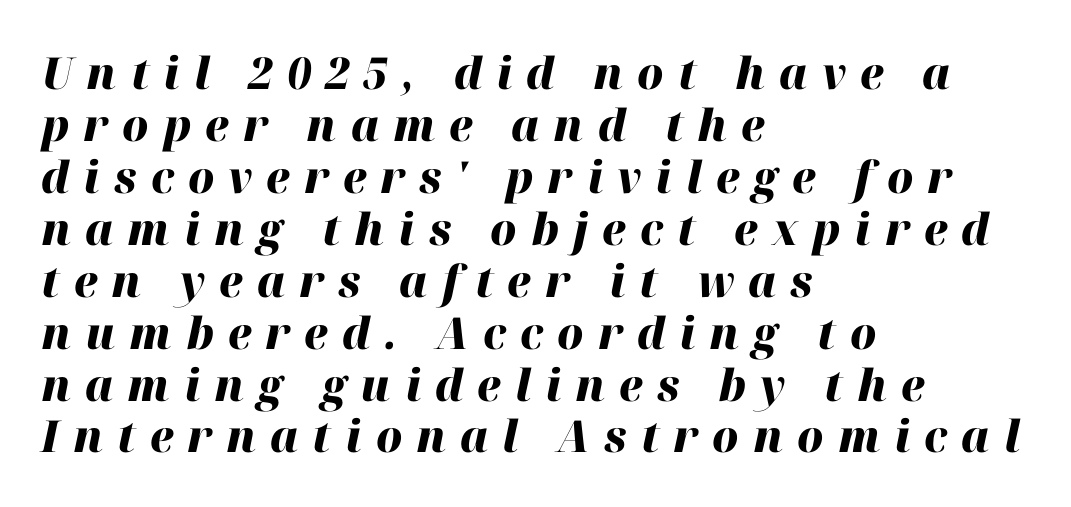
Q: Is the text bold? A: Yes.
Q: Is the text italic (slanted)? A: Yes, it leans right by about 12 degrees.
Q: Is the text underlined? A: No.
Q: How is the paragraph aligned? A: Left-aligned.
Q: Is the spacing between letters normal or unusually wide? A: Unusually wide.
Q: Width (condensed, normal, or wide)? A: Normal.
Q: Stroke contrast? A: High.
Q: x-height? A: Medium.
Q: Monospaced? A: No.
